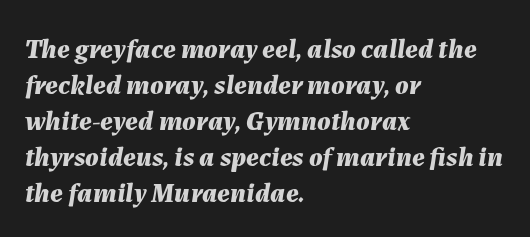
{"italic": "yes", "lean": "right", "slant_degrees": 7, "bold": "yes", "weight": "bold", "width": "normal", "stroke_contrast": "medium", "x_height": "medium", "monospaced": "no", "underline": "no", "align": "left", "line_spacing": "normal", "line_spacing_ratio": 1.29, "letter_spacing": "normal", "letter_spacing_em": 0.0, "glyph_px": 28}
